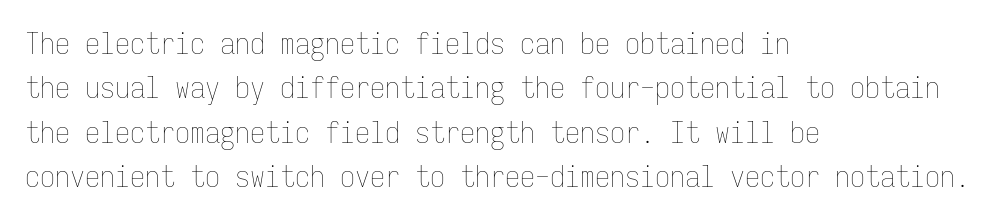
Q: Is the text bold? A: No.
Q: Is the text italic (slanted)? A: No, it is upright.
Q: Is the text underlined? A: No.
Q: How is the paragraph aligned? A: Left-aligned.
Q: Is the spacing between letters normal or unusually wide? A: Normal.
Q: Is the spacing between lines tight, normal or loose? A: Normal.
Q: Width (condensed, normal, or wide)? A: Condensed.
Q: Stroke contrast? A: Low.
Q: x-height? A: Medium.
Q: Monospaced? A: Yes.
